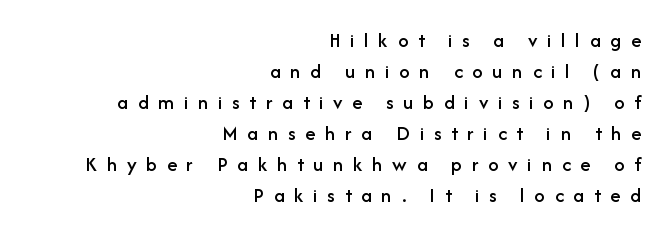
The typography opts for an upright posture over an oblique one. A typesetter would call this leading conventional body-copy spacing. This sample is right-justified, so line beginnings fall wherever the words allow. The horizontal fit of the characters is loose and conspicuously gappy.
